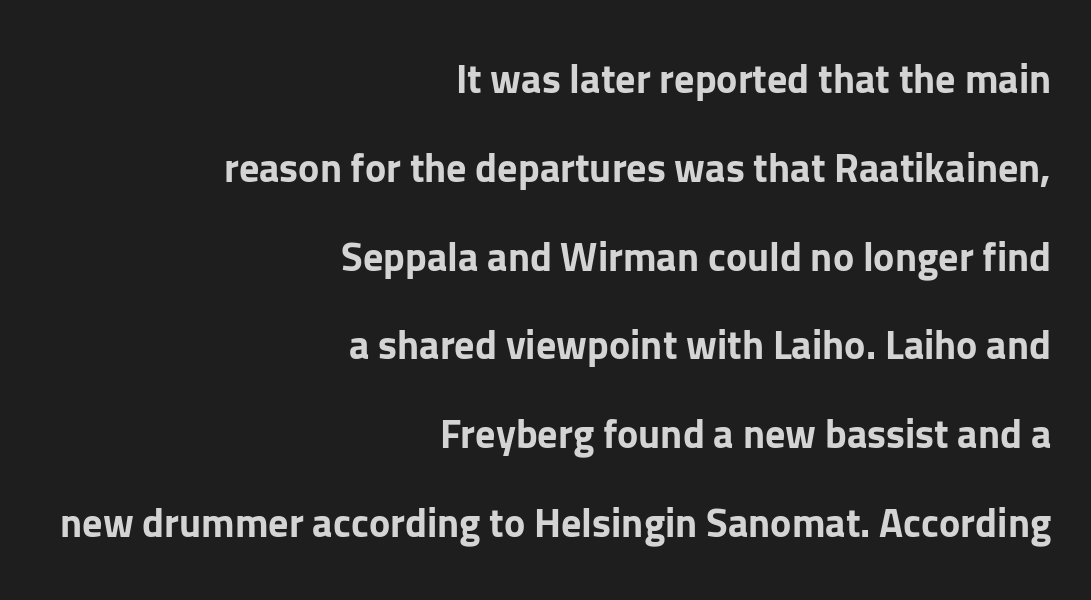
Observe the absence of serifs on each vertical stroke in this sample. When letters stand straight like this, we call the style roman or upright. How heavy is the stroke? Heavy — this is a bold. Inter-character spacing is left at the font's built-in metrics. Loosely led — the rows are spread out. You could not count columns in this text — the font is proportionally spaced.
